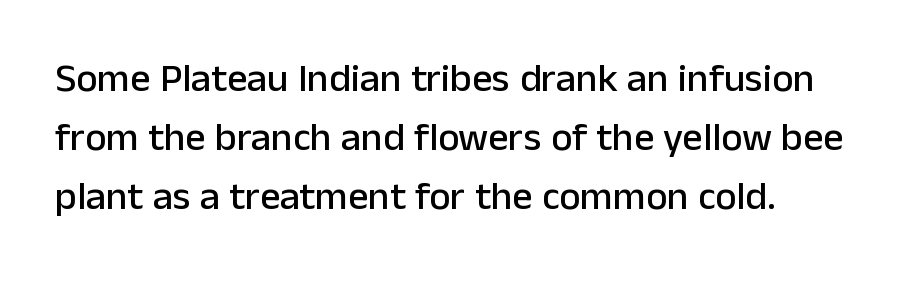
The image shows 40 px sans-serif type, upright; set left-aligned, normal line spacing (1.48x), normal letter spacing, not underlined; low stroke contrast and a medium x-height.
